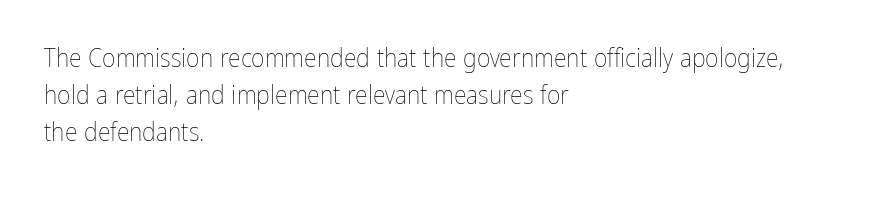
Q: Is the text bold? A: No.
Q: Is the text italic (slanted)? A: No, it is upright.
Q: Is the text underlined? A: No.
Q: How is the paragraph aligned? A: Left-aligned.
Q: Is the spacing between letters normal or unusually wide? A: Normal.
Q: Is the spacing between lines tight, normal or loose? A: Normal.
